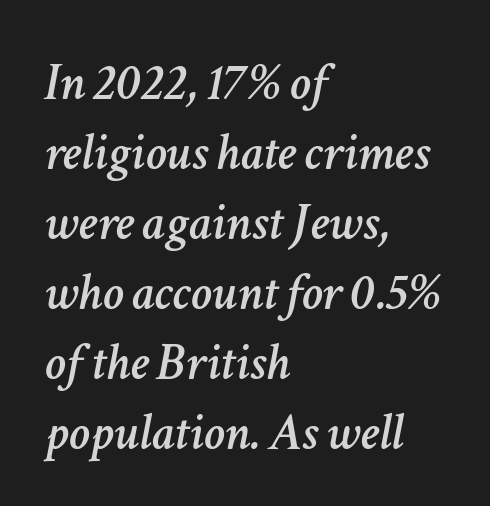
{"italic": "yes", "lean": "right", "slant_degrees": 11, "width": "normal", "stroke_contrast": "low", "x_height": "medium", "monospaced": "no", "underline": "no", "align": "left", "line_spacing": "normal", "line_spacing_ratio": 1.32, "letter_spacing": "normal", "letter_spacing_em": 0.0, "glyph_px": 53}
